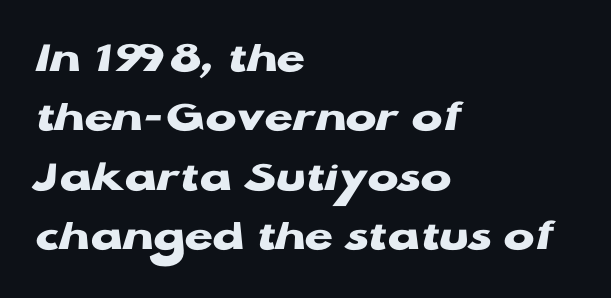
Q: Is the text bold? A: Yes.
Q: Is the text italic (slanted)? A: No, it is upright.
Q: Is the typeface a serif or a sans-serif typeface? A: Sans-serif.
Q: Is the text underlined? A: No.
Q: How is the paragraph aligned? A: Left-aligned.
Q: Is the spacing between letters normal or unusually wide? A: Normal.
Q: Is the spacing between lines tight, normal or loose? A: Normal.
Q: Width (condensed, normal, or wide)? A: Wide.
Q: Stroke contrast? A: Low.
Q: x-height? A: Medium.
Q: Monospaced? A: No.
